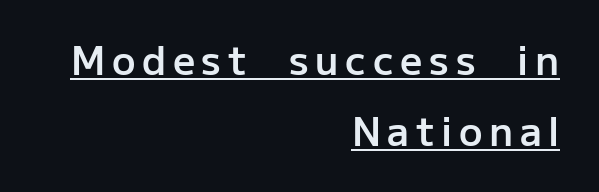
Q: Is the text bold? A: Semi-bold.
Q: Is the text italic (slanted)? A: No, it is upright.
Q: Is the typeface a serif or a sans-serif typeface? A: Sans-serif.
Q: Is the text underlined? A: Yes.
Q: How is the paragraph aligned? A: Right-aligned.
Q: Width (condensed, normal, or wide)? A: Normal.
Q: Stroke contrast? A: Low.
Q: x-height? A: Medium.
Q: Monospaced? A: No.
